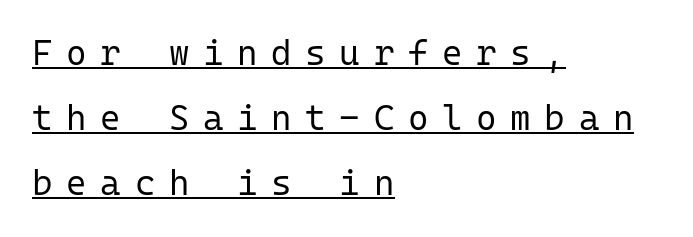
Spacing between characters has been opened up far beyond the box default. The typesetter has applied underlining to the passage shown. Ordinary non-slanted type is in use. What kind of face is this? One without serifs — a sans. A student would call this left alignment; a typographer would say flush left, rag right.
